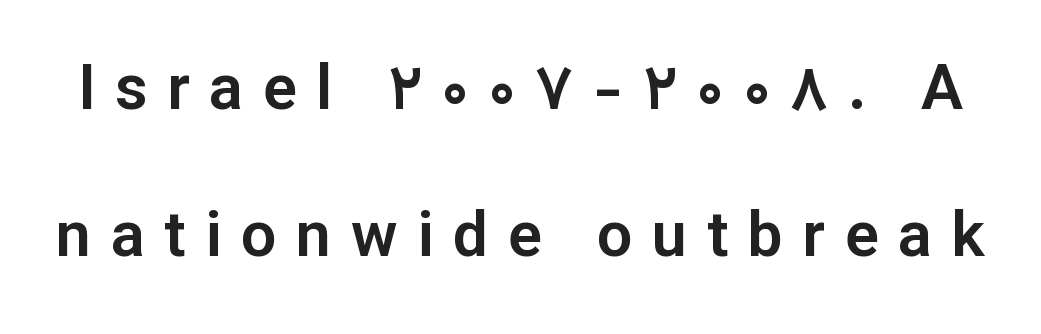
Q: Is the text italic (slanted)? A: No, it is upright.
Q: Is the typeface a serif or a sans-serif typeface? A: Sans-serif.
Q: Is the text underlined? A: No.
Q: Is the spacing between letters normal or unusually wide? A: Unusually wide.
Q: Is the spacing between lines tight, normal or loose? A: Loose.
Q: Width (condensed, normal, or wide)? A: Normal.
Q: Stroke contrast? A: Low.
Q: x-height? A: Medium.
Q: Monospaced? A: No.
